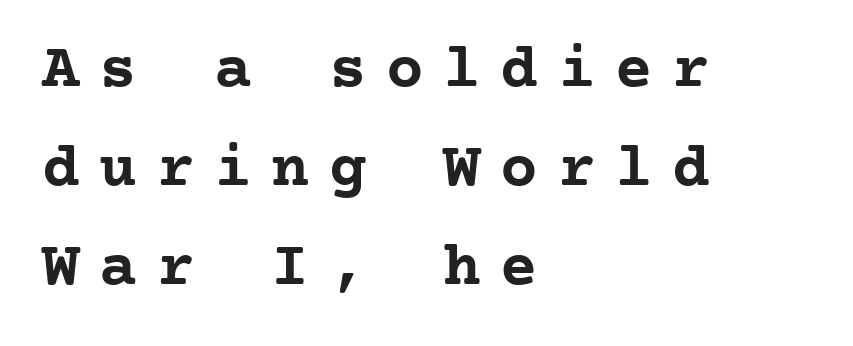
The letters are bold, with thick, heavy strokes. The baseline area is clear. The lettering holds an erect, upright posture throughout. These lines are rendered in a fixed-pitch font. Substantial extra tracking has been applied to these lines. Each new line begins a customary step beneath the previous one.
